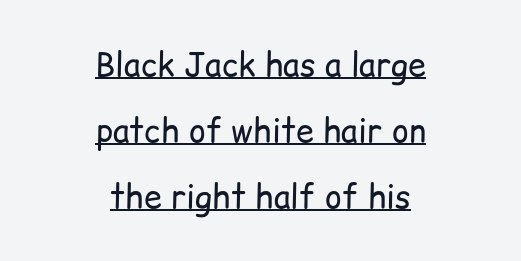
Q: Is the text bold? A: No.
Q: Is the text italic (slanted)? A: No, it is upright.
Q: Is the typeface a serif or a sans-serif typeface? A: Sans-serif.
Q: Is the text underlined? A: Yes.
Q: How is the paragraph aligned? A: Centered.
Q: Is the spacing between letters normal or unusually wide? A: Normal.
Q: Is the spacing between lines tight, normal or loose? A: Loose.
Q: Width (condensed, normal, or wide)? A: Normal.
Q: Stroke contrast? A: Low.
Q: x-height? A: Medium.
Q: Monospaced? A: No.
